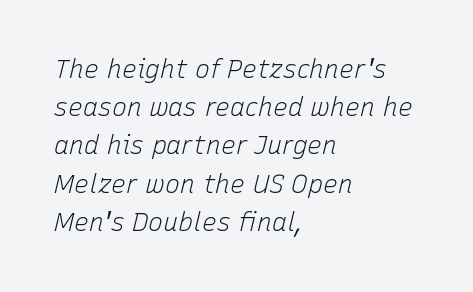
Look at the tracking — it's just the regular setting, nothing added. The typesetter chose a ragged-right arrangement here. This block has exactly the height ordinary leading produces. The string is rendered with underlining switched off.
